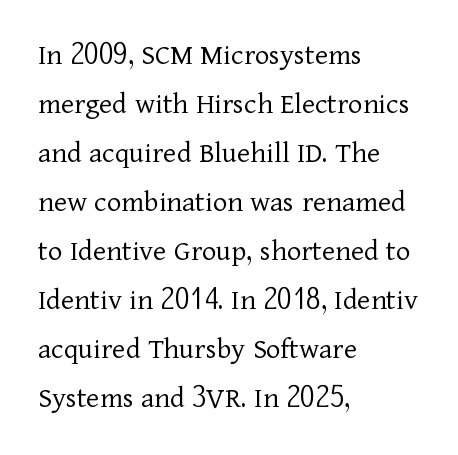
These lines were composed using upright roman letters. Weight: in the light-to-regular range. Is the letter spacing exaggerated? No — it looks like the ordinary default. To sum up the face: it has serifs. Each letter keeps its own natural width here, so spacing adapts to shape.
